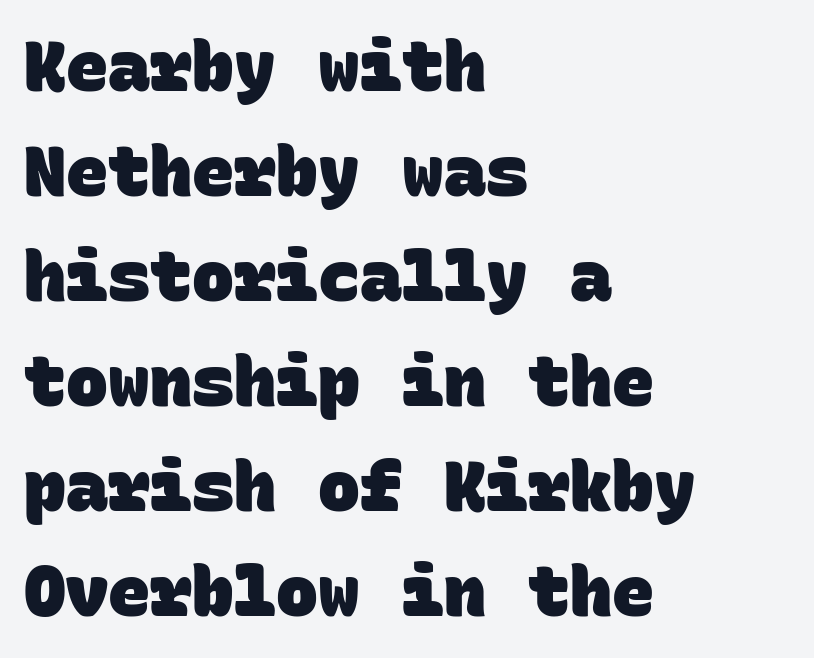
Q: Is the text bold? A: Yes.
Q: Is the typeface a serif or a sans-serif typeface? A: Sans-serif.
Q: Is the text underlined? A: No.
Q: How is the paragraph aligned? A: Left-aligned.
Q: Is the spacing between letters normal or unusually wide? A: Normal.
Q: Is the spacing between lines tight, normal or loose? A: Normal.
Q: Width (condensed, normal, or wide)? A: Normal.
Q: Stroke contrast? A: Low.
Q: x-height? A: Large.
Q: Monospaced? A: Yes.
